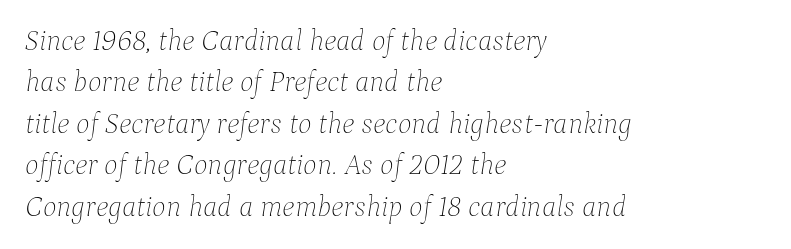
Q: Is the text bold? A: No.
Q: Is the text italic (slanted)? A: Yes, it leans right by about 9 degrees.
Q: Is the text underlined? A: No.
Q: How is the paragraph aligned? A: Left-aligned.
Q: Is the spacing between letters normal or unusually wide? A: Normal.
Q: Is the spacing between lines tight, normal or loose? A: Normal.
Q: Width (condensed, normal, or wide)? A: Normal.
Q: Stroke contrast? A: Low.
Q: x-height? A: Medium.
Q: Monospaced? A: No.
